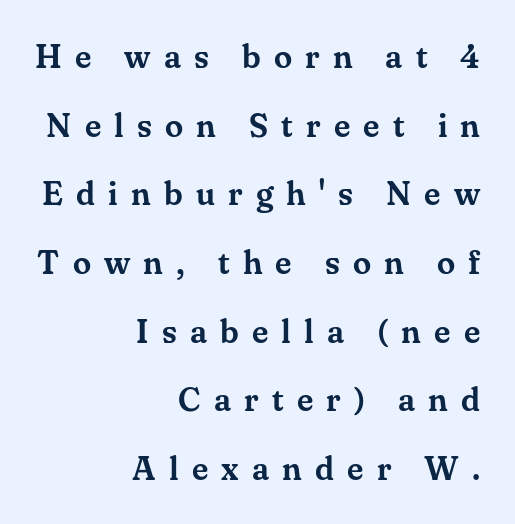
Q: Is the text italic (slanted)? A: No, it is upright.
Q: Is the typeface a serif or a sans-serif typeface? A: Serif.
Q: Is the text underlined? A: No.
Q: How is the paragraph aligned? A: Right-aligned.
Q: Is the spacing between letters normal or unusually wide? A: Unusually wide.
Q: Is the spacing between lines tight, normal or loose? A: Loose.
Q: Width (condensed, normal, or wide)? A: Normal.
Q: Stroke contrast? A: Medium.
Q: x-height? A: Small.
Q: Monospaced? A: No.
